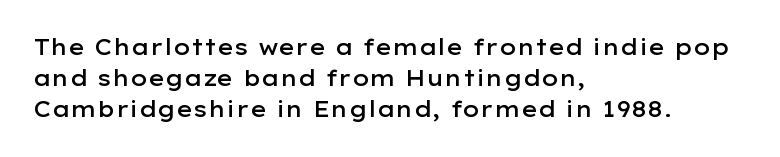
{"italic": "no", "bold": "semi", "underline": "no", "align": "left", "line_spacing": "normal", "line_spacing_ratio": 1.42, "letter_spacing": "normal", "letter_spacing_em": 0.0, "glyph_px": 22}
